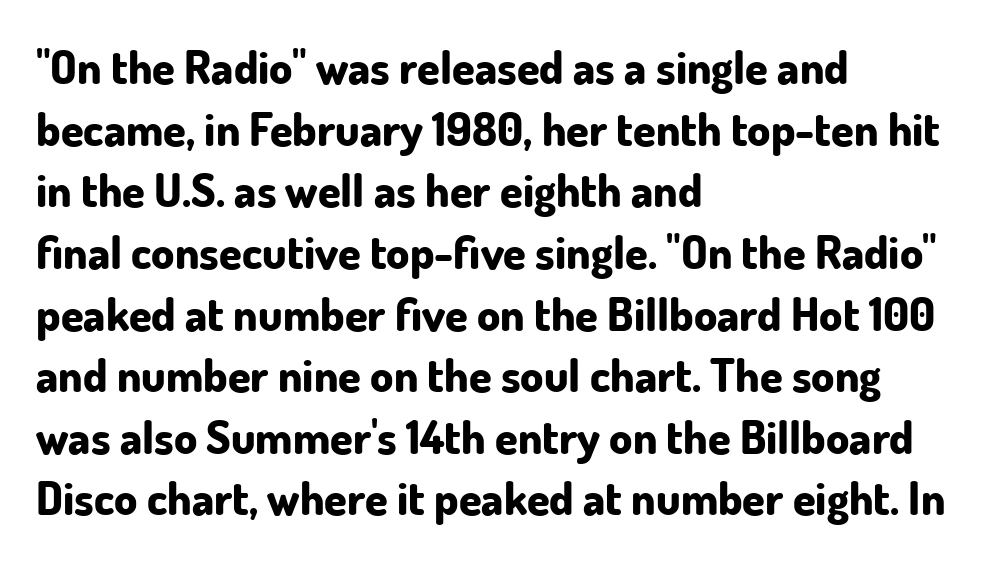
The image shows 46 px bold sans-serif type, upright; set left-aligned, normal line spacing (1.34x), normal letter spacing, not underlined; low stroke contrast and a small x-height.
